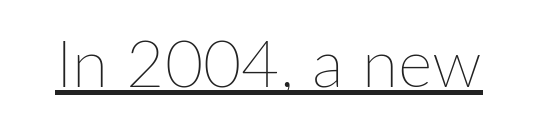
Q: Is the text bold? A: No.
Q: Is the text italic (slanted)? A: No, it is upright.
Q: Is the text underlined? A: Yes.
Q: Is the spacing between letters normal or unusually wide? A: Normal.
Q: Width (condensed, normal, or wide)? A: Normal.
Q: Stroke contrast? A: Low.
Q: x-height? A: Medium.
Q: Monospaced? A: No.
